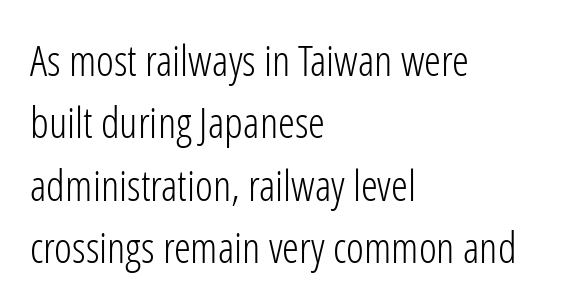
Q: Is the text bold? A: No.
Q: Is the text italic (slanted)? A: No, it is upright.
Q: Is the typeface a serif or a sans-serif typeface? A: Sans-serif.
Q: Is the text underlined? A: No.
Q: How is the paragraph aligned? A: Left-aligned.
Q: Is the spacing between letters normal or unusually wide? A: Normal.
Q: Is the spacing between lines tight, normal or loose? A: Normal.
Q: Width (condensed, normal, or wide)? A: Condensed.
Q: Stroke contrast? A: Low.
Q: x-height? A: Medium.
Q: Monospaced? A: No.
